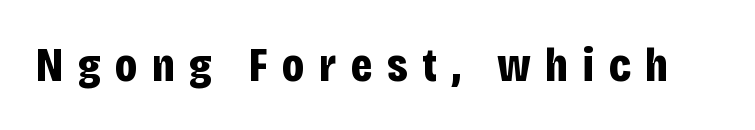
{"serif": "no", "italic": "no", "bold": "yes", "weight": "bold", "width": "condensed", "stroke_contrast": "low", "x_height": "large", "monospaced": "no", "underline": "no", "letter_spacing": "wide", "letter_spacing_em": 0.3, "glyph_px": 48}
